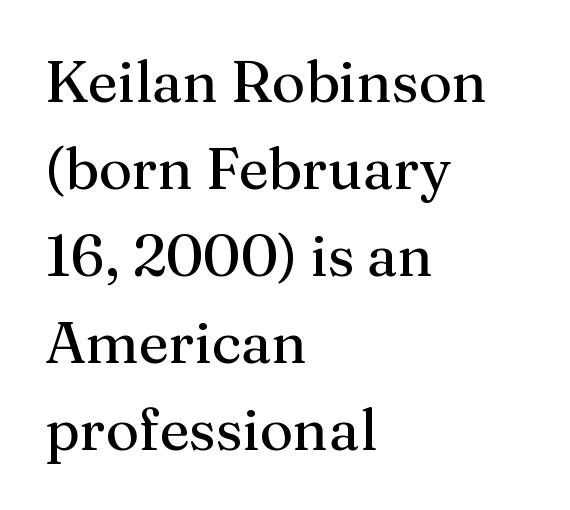
{"serif": "yes", "italic": "no", "bold": "no", "weight": "regular", "width": "normal", "stroke_contrast": "medium", "x_height": "medium", "monospaced": "no", "underline": "no", "align": "left", "line_spacing": "normal", "line_spacing_ratio": 1.5, "letter_spacing": "normal", "letter_spacing_em": 0.0, "glyph_px": 58}
